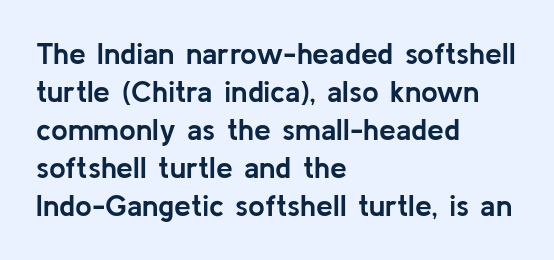
The image shows 30 px semibold sans-serif type, upright; set left-aligned, normal line spacing (1.27x), normal letter spacing, not underlined; low stroke contrast and a medium x-height.
